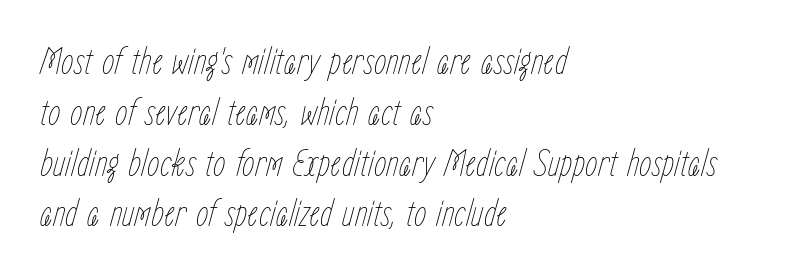
Q: Is the text bold? A: No.
Q: Is the text italic (slanted)? A: Yes, it leans right by about 15 degrees.
Q: Is the text underlined? A: No.
Q: How is the paragraph aligned? A: Left-aligned.
Q: Is the spacing between letters normal or unusually wide? A: Normal.
Q: Is the spacing between lines tight, normal or loose? A: Normal.
Q: Width (condensed, normal, or wide)? A: Condensed.
Q: Stroke contrast? A: Low.
Q: x-height? A: Medium.
Q: Monospaced? A: No.
